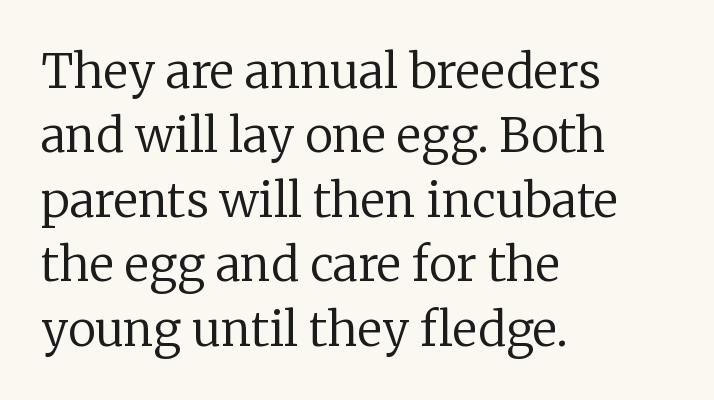
Q: Is the text bold? A: No.
Q: Is the text italic (slanted)? A: No, it is upright.
Q: Is the typeface a serif or a sans-serif typeface? A: Serif.
Q: Is the text underlined? A: No.
Q: How is the paragraph aligned? A: Left-aligned.
Q: Is the spacing between letters normal or unusually wide? A: Normal.
Q: Is the spacing between lines tight, normal or loose? A: Normal.
Q: Width (condensed, normal, or wide)? A: Normal.
Q: Stroke contrast? A: Low.
Q: x-height? A: Medium.
Q: Monospaced? A: No.
